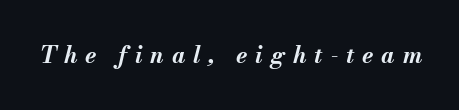
Q: Is the text bold? A: Yes.
Q: Is the text italic (slanted)? A: Yes, it leans right by about 13 degrees.
Q: Is the text underlined? A: No.
Q: Is the spacing between letters normal or unusually wide? A: Unusually wide.
